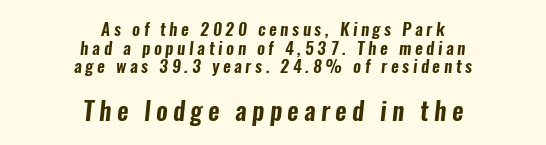
The image shows 25 px text type; set centered, tight line spacing (1.09x), unusually wide letter spacing (+0.21 em), not underlined; the second (bottom) block is 1.47x larger.
